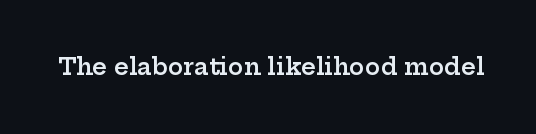
Q: Is the text bold? A: Semi-bold.
Q: Is the text italic (slanted)? A: No, it is upright.
Q: Is the text underlined? A: No.
Q: Is the spacing between letters normal or unusually wide? A: Normal.
